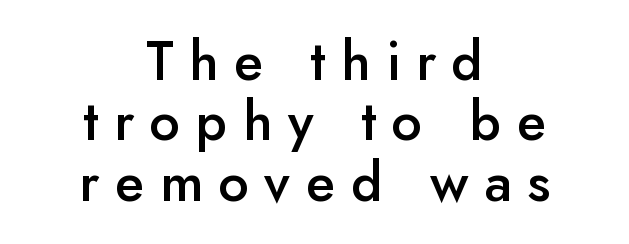
Each letter keeps its own natural width here, so spacing adapts to shape. How would I describe the line gaps? Narrow and economical. Inter-character spacing is expanded well beyond the font's built-in metrics. Nothing sits at the stroke ends, so this counts as sans-serif. A bare baseline throughout the passage.
